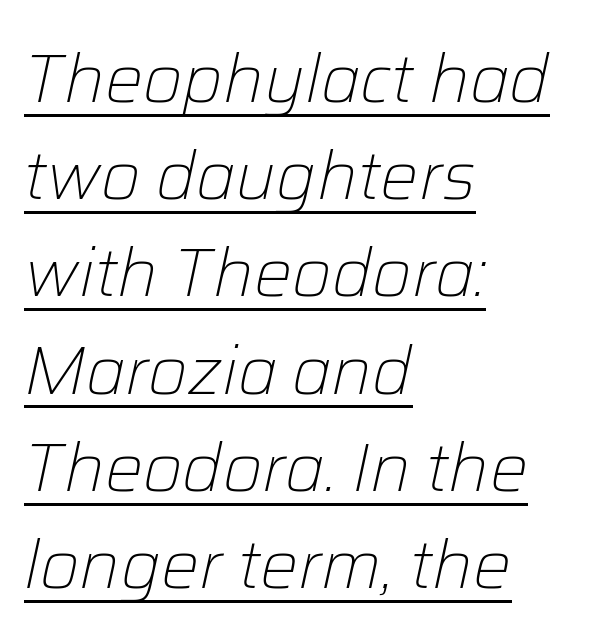
The image shows 68 px light type, italic (leaning right); set left-aligned, normal line spacing (1.43x), normal letter spacing, underlined; low stroke contrast and a medium x-height.
